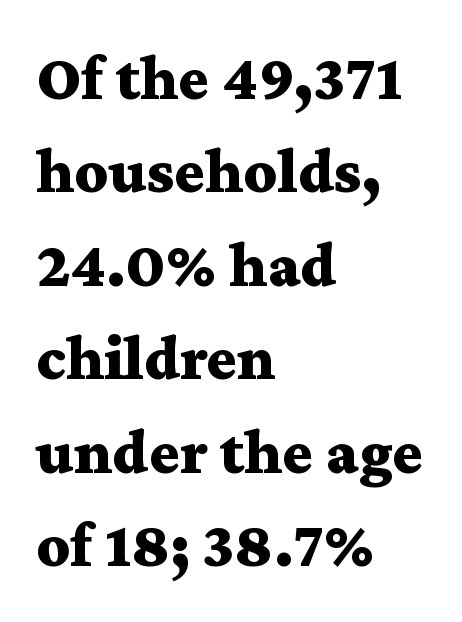
The image shows 64 px bold, wide serif type, upright; set left-aligned, normal line spacing (1.46x), normal letter spacing, not underlined; medium stroke contrast and a medium x-height.
